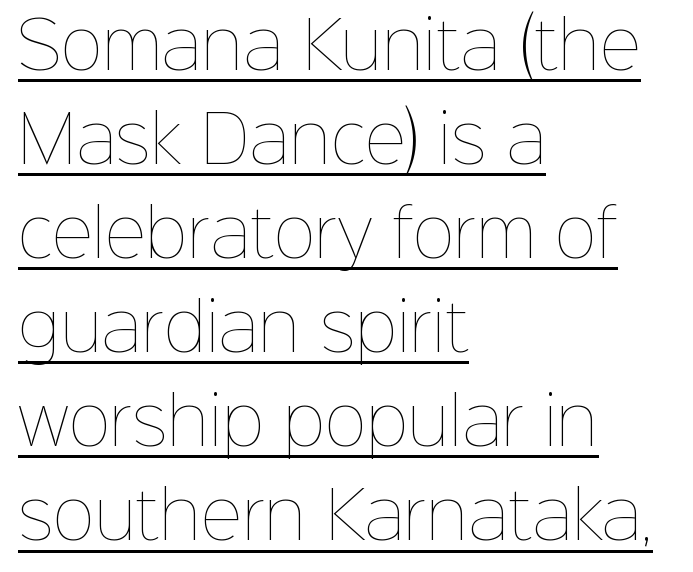
Q: Is the text bold? A: No.
Q: Is the text italic (slanted)? A: No, it is upright.
Q: Is the text underlined? A: Yes.
Q: How is the paragraph aligned? A: Left-aligned.
Q: Is the spacing between letters normal or unusually wide? A: Normal.
Q: Is the spacing between lines tight, normal or loose? A: Normal.
Q: Width (condensed, normal, or wide)? A: Normal.
Q: Stroke contrast? A: Low.
Q: x-height? A: Medium.
Q: Monospaced? A: No.
